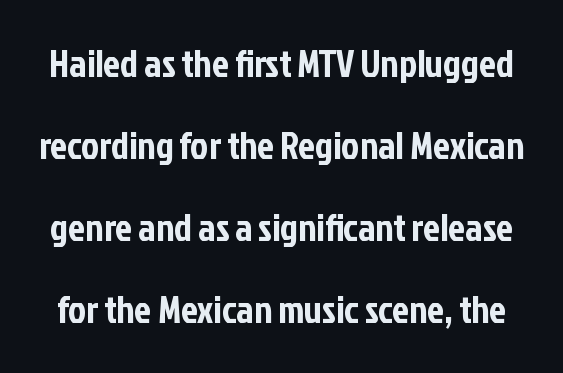
The image shows 38 px condensed sans-serif type, upright; set loose line spacing (2.16x), normal letter spacing, not underlined; low stroke contrast and a medium x-height.
